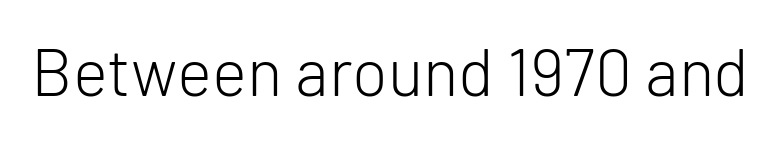
Q: Is the text bold? A: No.
Q: Is the text italic (slanted)? A: No, it is upright.
Q: Is the typeface a serif or a sans-serif typeface? A: Sans-serif.
Q: Is the text underlined? A: No.
Q: Is the spacing between letters normal or unusually wide? A: Normal.
Q: Width (condensed, normal, or wide)? A: Normal.
Q: Stroke contrast? A: Low.
Q: x-height? A: Medium.
Q: Monospaced? A: No.
